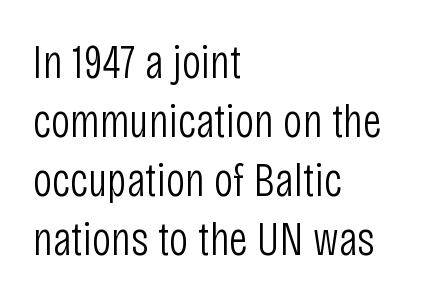
The image shows 48 px light, condensed sans-serif type, upright; set left-aligned, line spacing 1.23x, normal letter spacing, not underlined; low stroke contrast and a large x-height.
